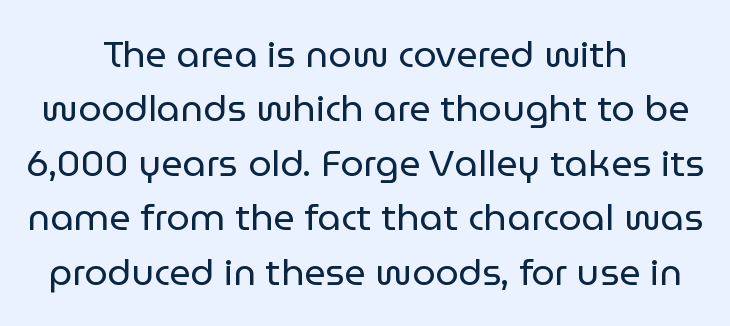
{"serif": "no", "italic": "no", "bold": "no", "weight": "regular", "width": "normal", "stroke_contrast": "low", "x_height": "medium", "monospaced": "no", "underline": "no", "align": "center", "line_spacing": "normal", "line_spacing_ratio": 1.47, "letter_spacing": "normal", "letter_spacing_em": 0.0, "glyph_px": 37}
